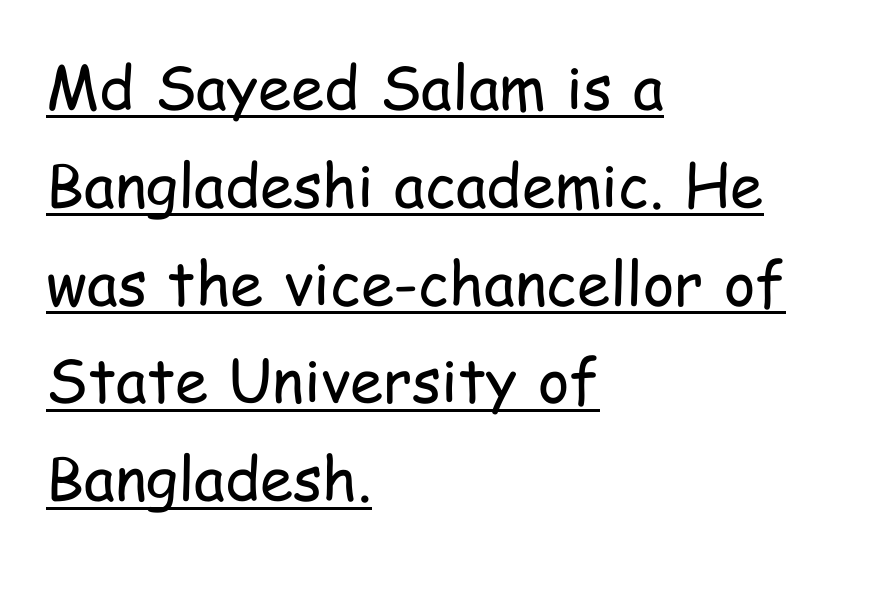
{"serif": "no", "italic": "no", "bold": "no", "weight": "regular", "width": "condensed", "stroke_contrast": "low", "x_height": "medium", "monospaced": "no", "underline": "yes", "align": "left", "line_spacing": "normal", "line_spacing_ratio": 1.63, "letter_spacing": "normal", "letter_spacing_em": 0.0, "glyph_px": 60}
